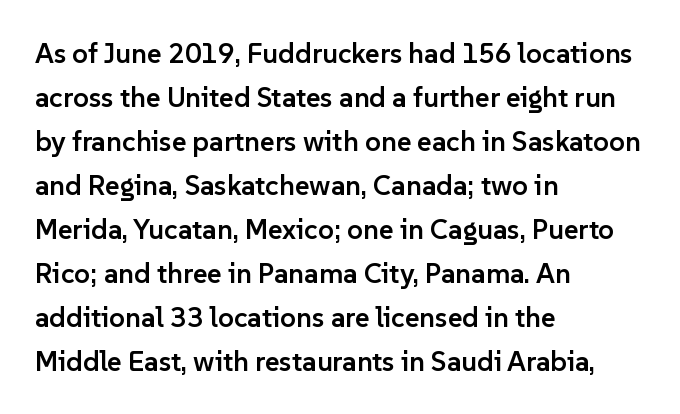
The image shows 28 px semibold sans-serif type, upright; set left-aligned, normal line spacing (1.57x), normal letter spacing, not underlined; low stroke contrast and a medium x-height.
